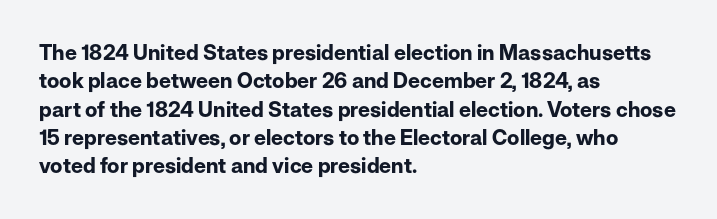
Q: Is the text bold? A: Yes.
Q: Is the text italic (slanted)? A: No, it is upright.
Q: Is the text underlined? A: No.
Q: How is the paragraph aligned? A: Left-aligned.
Q: Is the spacing between letters normal or unusually wide? A: Normal.
Q: Is the spacing between lines tight, normal or loose? A: Normal.
